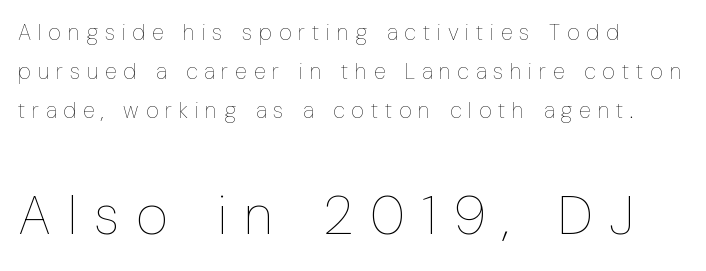
The image shows 55 px thin, condensed type, upright; set left-aligned, line spacing 1.78x, unusually wide letter spacing (+0.31 em), not underlined; the second (bottom) block is 2.5x larger; low stroke contrast and a medium x-height.
